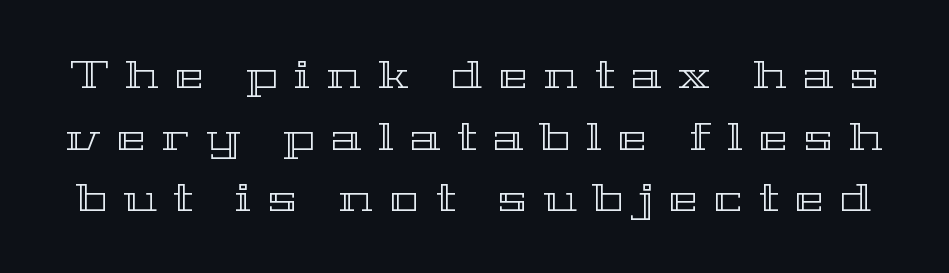
Caption: expanded tracking, letters set apart. Nope, not italic — everything's standing straight. How would I describe the line gaps? Plain and ordinary. Proportional: the letters do not fall into vertical columns. Underlining? Definitely not there.
